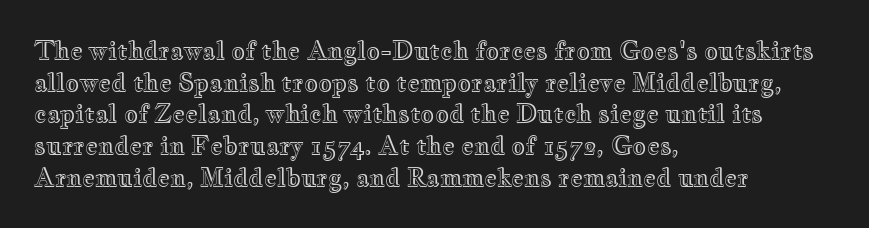
The image shows 24 px text type, upright; set left-aligned, normal line spacing (1.32x), normal letter spacing, not underlined.
